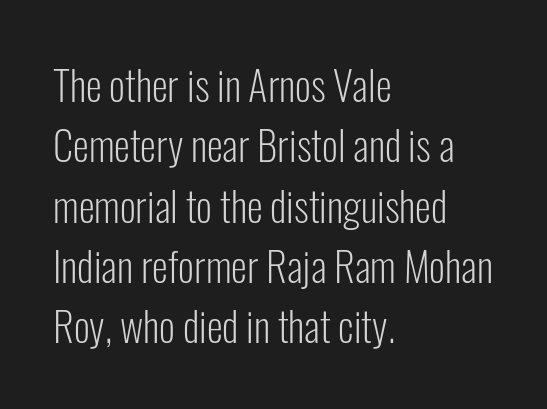
{"serif": "no", "italic": "no", "bold": "no", "weight": "light", "width": "condensed", "stroke_contrast": "low", "x_height": "medium", "monospaced": "no", "underline": "no", "align": "left", "line_spacing": "normal", "line_spacing_ratio": 1.47, "letter_spacing": "normal", "letter_spacing_em": 0.0, "glyph_px": 41}
